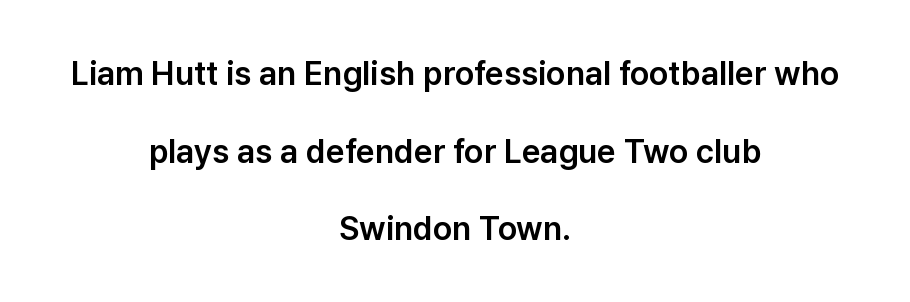
The image shows 33 px sans-serif type, upright; set centered, loose line spacing (2.35x), normal letter spacing, not underlined; low stroke contrast and a medium x-height.
